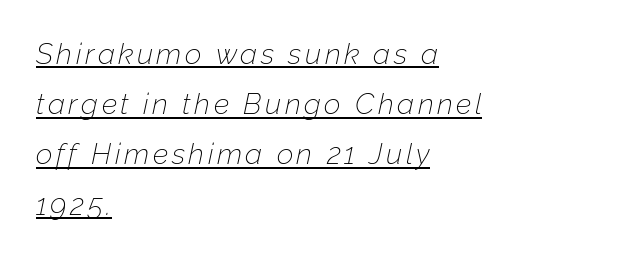
{"italic": "yes", "lean": "right", "slant_degrees": 12, "bold": "no", "weight": "thin", "width": "normal", "stroke_contrast": "low", "x_height": "medium", "monospaced": "no", "underline": "yes", "align": "left", "line_spacing_ratio": 1.73, "glyph_px": 29}
